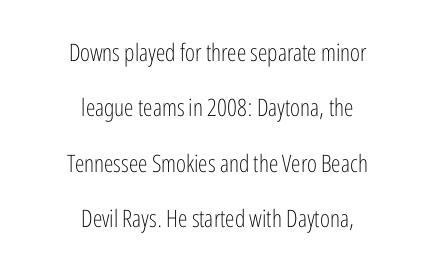
Q: Is the text bold? A: No.
Q: Is the text italic (slanted)? A: No, it is upright.
Q: Is the text underlined? A: No.
Q: How is the paragraph aligned? A: Centered.
Q: Is the spacing between letters normal or unusually wide? A: Normal.
Q: Is the spacing between lines tight, normal or loose? A: Loose.
